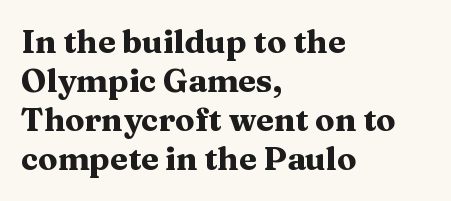
Q: Is the text bold? A: Yes.
Q: Is the text italic (slanted)? A: No, it is upright.
Q: Is the typeface a serif or a sans-serif typeface? A: Serif.
Q: Is the text underlined? A: No.
Q: How is the paragraph aligned? A: Left-aligned.
Q: Is the spacing between letters normal or unusually wide? A: Normal.
Q: Width (condensed, normal, or wide)? A: Wide.
Q: Stroke contrast? A: Medium.
Q: x-height? A: Medium.
Q: Monospaced? A: No.
